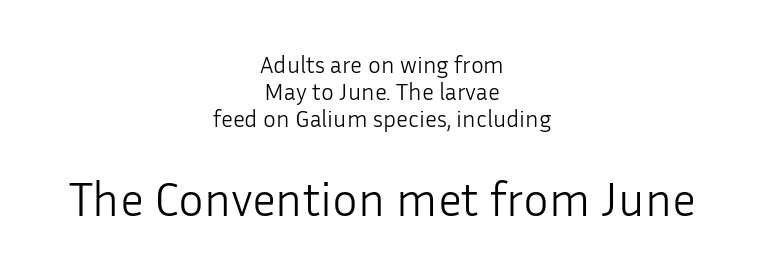
Stroke mass is kept to a normal reading level or below. How would I describe the line gaps? Narrow and economical. The whitespace from short lines is split evenly between both sides. Type style note: lacks serifs.
